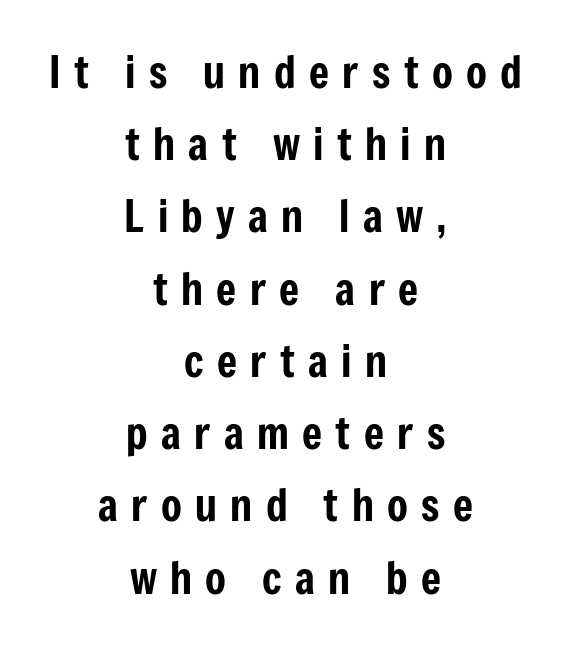
The lines sit at an ordinary, default distance from one another. Is this a fixed-width face? No — the glyphs have proportional, varying widths. A roman cut, with each character standing at attention. The text was rendered using a sans face with plain stroke endings. The letters are spread apart with noticeably loose tracking.
